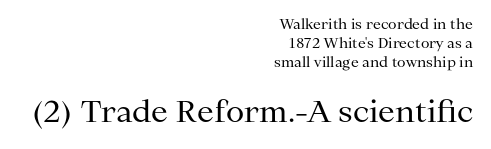
Between these two stacked blocks, the lower one wins on size. The typeface has the unassuming heft of standard copy or less. It's the straight-up-and-down kind of type. Font category for this specimen: serif.
